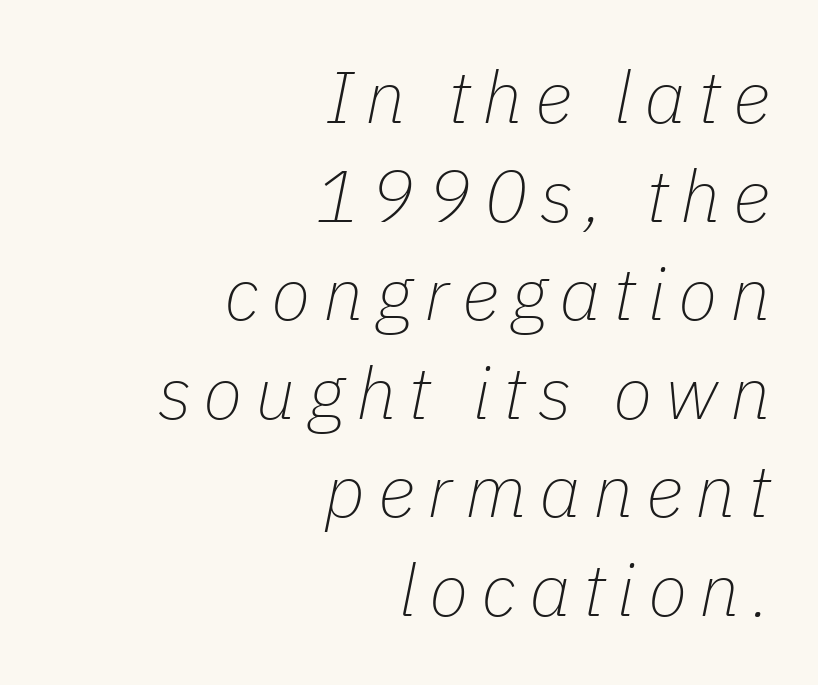
{"italic": "yes", "lean": "right", "slant_degrees": 11, "bold": "no", "weight": "thin", "width": "normal", "stroke_contrast": "low", "x_height": "medium", "monospaced": "no", "underline": "no", "align": "right", "line_spacing": "normal", "line_spacing_ratio": 1.35, "glyph_px": 73}
